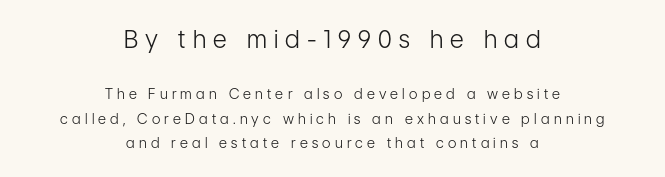
Q: Is the text bold? A: No.
Q: Is the text italic (slanted)? A: No, it is upright.
Q: Is the text underlined? A: No.
Q: How is the paragraph aligned? A: Centered.
Q: Is the spacing between letters normal or unusually wide? A: Unusually wide.
Q: Which block of text is set in a larger size, the first (top) or the second (bottom)? A: The first (top) one.
